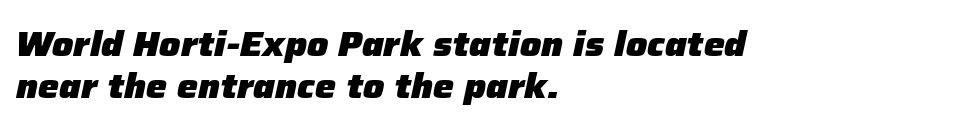
{"italic": "yes", "lean": "right", "slant_degrees": 12, "bold": "yes", "weight": "heavy", "width": "normal", "stroke_contrast": "low", "x_height": "medium", "monospaced": "no", "underline": "no", "align": "left", "line_spacing_ratio": 1.19, "letter_spacing": "normal", "letter_spacing_em": 0.0, "glyph_px": 35}
